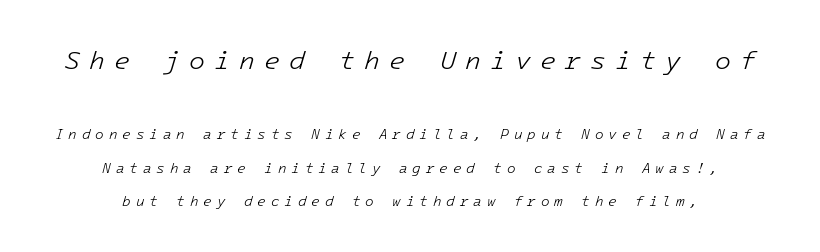
{"italic": "yes", "lean": "right", "slant_degrees": 16, "bold": "no", "underline": "no", "align": "center", "line_spacing": "loose", "line_spacing_ratio": 2.4, "letter_spacing": "wide", "letter_spacing_em": 0.35, "larger_block": "first", "size_ratio": 1.86, "glyph_px": 26}
